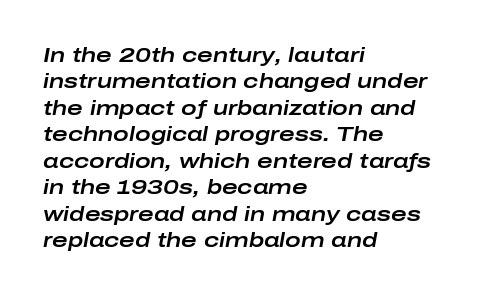
Q: Is the text italic (slanted)? A: Yes, it leans right by about 10 degrees.
Q: Is the text underlined? A: No.
Q: How is the paragraph aligned? A: Left-aligned.
Q: Is the spacing between letters normal or unusually wide? A: Normal.
Q: Is the spacing between lines tight, normal or loose? A: Normal.
